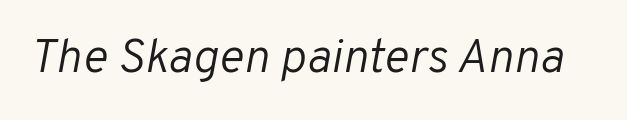
Q: Is the text bold? A: No.
Q: Is the text italic (slanted)? A: Yes, it leans right by about 10 degrees.
Q: Is the text underlined? A: No.
Q: Is the spacing between letters normal or unusually wide? A: Normal.
Q: Width (condensed, normal, or wide)? A: Normal.
Q: Stroke contrast? A: Low.
Q: x-height? A: Medium.
Q: Monospaced? A: No.
